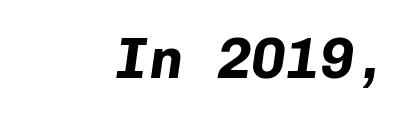
Q: Is the text bold? A: Yes.
Q: Is the text italic (slanted)? A: Yes, it leans right by about 8 degrees.
Q: Is the text underlined? A: No.
Q: Is the spacing between letters normal or unusually wide? A: Normal.
Q: Width (condensed, normal, or wide)? A: Normal.
Q: Stroke contrast? A: Low.
Q: x-height? A: Medium.
Q: Monospaced? A: Yes.
